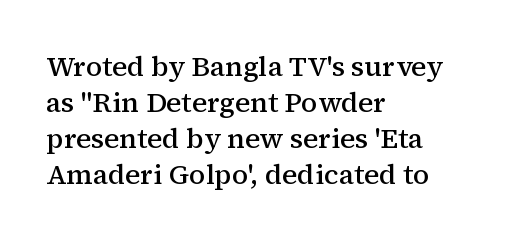
{"serif": "yes", "italic": "no", "bold": "semi", "weight": "semibold", "width": "normal", "stroke_contrast": "medium", "x_height": "medium", "monospaced": "no", "underline": "no", "align": "left", "line_spacing": "normal", "line_spacing_ratio": 1.29, "letter_spacing": "normal", "letter_spacing_em": 0.0, "glyph_px": 28}
